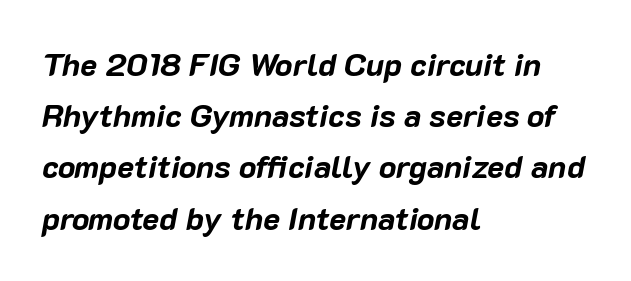
Q: Is the text bold? A: Yes.
Q: Is the text italic (slanted)? A: Yes, it leans right by about 10 degrees.
Q: Is the text underlined? A: No.
Q: How is the paragraph aligned? A: Left-aligned.
Q: Is the spacing between letters normal or unusually wide? A: Normal.
Q: Is the spacing between lines tight, normal or loose? A: Normal.
Q: Width (condensed, normal, or wide)? A: Normal.
Q: Stroke contrast? A: Low.
Q: x-height? A: Medium.
Q: Monospaced? A: No.
